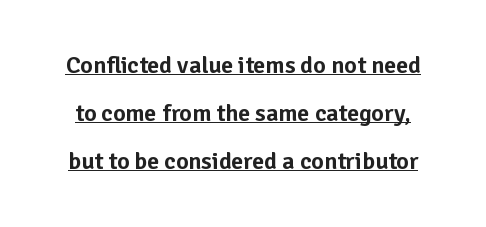
Q: Is the text italic (slanted)? A: No, it is upright.
Q: Is the text underlined? A: Yes.
Q: Is the spacing between letters normal or unusually wide? A: Normal.
Q: Is the spacing between lines tight, normal or loose? A: Loose.
